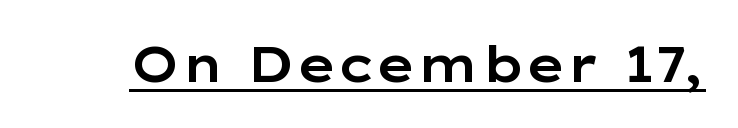
Q: Is the text italic (slanted)? A: No, it is upright.
Q: Is the typeface a serif or a sans-serif typeface? A: Sans-serif.
Q: Is the text underlined? A: Yes.
Q: Is the spacing between letters normal or unusually wide? A: Normal.
Q: Width (condensed, normal, or wide)? A: Wide.
Q: Stroke contrast? A: Low.
Q: x-height? A: Medium.
Q: Monospaced? A: No.
